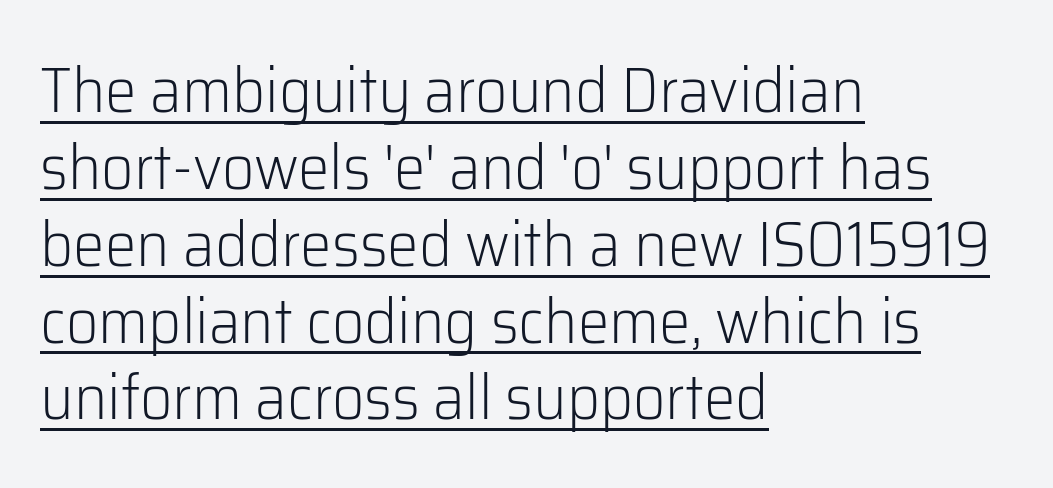
{"serif": "no", "italic": "no", "bold": "no", "weight": "light", "width": "normal", "stroke_contrast": "low", "x_height": "medium", "monospaced": "no", "underline": "yes", "align": "left", "line_spacing_ratio": 1.22, "letter_spacing": "normal", "letter_spacing_em": 0.0, "glyph_px": 63}
